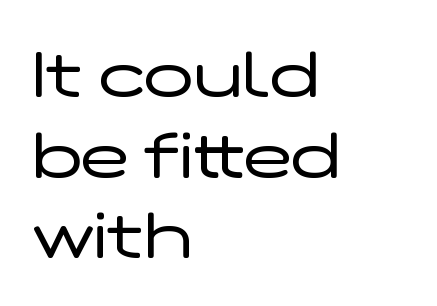
Clear beneath every line of the passage. Heaviness? Minimal to ordinary, like unemphasized prose. Characters remain perfectly vertical along every line. Nope, no serifs anywhere on these letters. Words appear dense and cohesive because spacing is normal.
